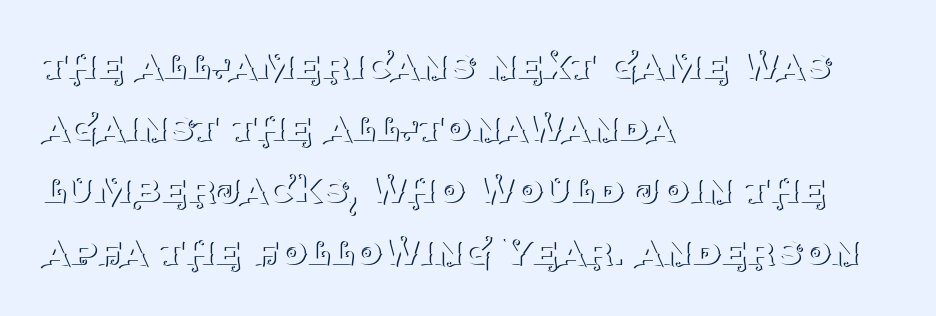
The rendering uses natural spacing where letterforms have individual widths. Where is the straight margin? On the left. A typesetter would call this leading conventional body-copy spacing. Ordinary non-slanted type is in use.
